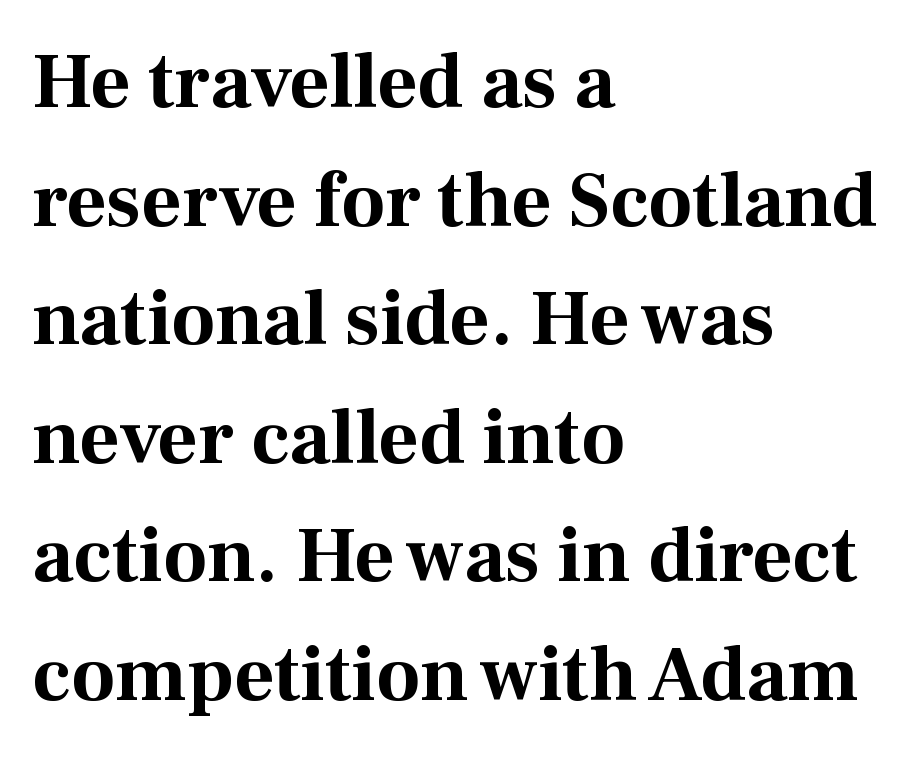
{"serif": "yes", "italic": "no", "bold": "yes", "weight": "bold", "width": "normal", "stroke_contrast": "medium", "x_height": "medium", "monospaced": "no", "underline": "no", "align": "left", "line_spacing": "normal", "line_spacing_ratio": 1.52, "letter_spacing": "normal", "letter_spacing_em": 0.0, "glyph_px": 78}
